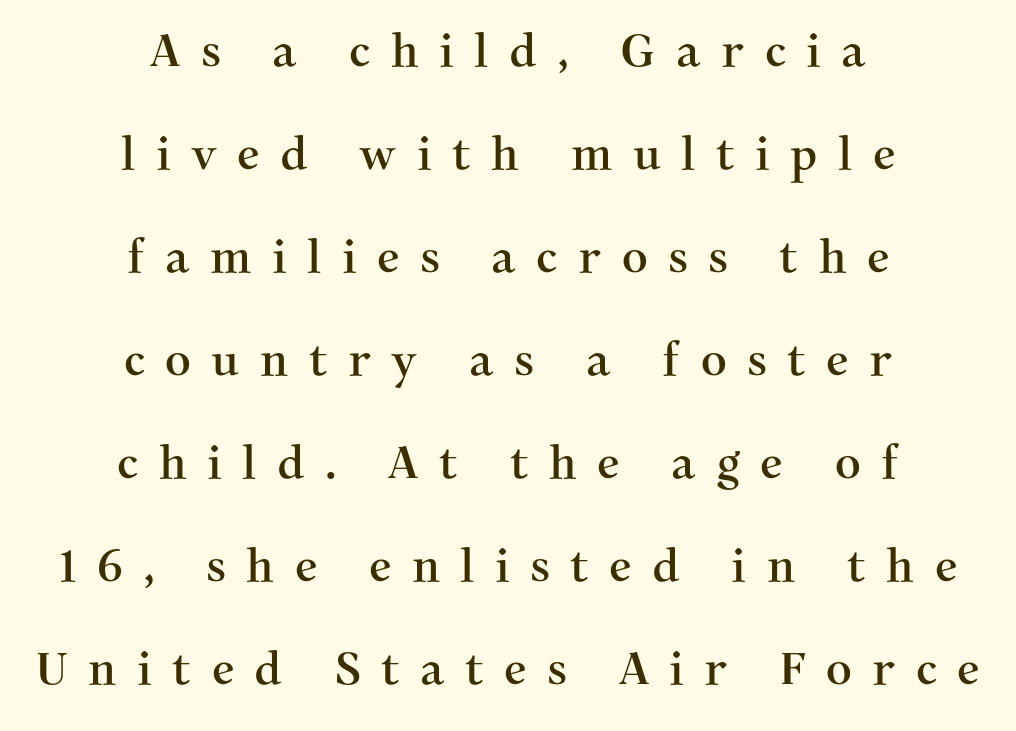
This sample has the flowing, uneven cadence of proportional lettering. The letterforms stand isolated, each surrounded by extra space. Designer's note — italics off, roman on. The passage shown is not underscored anywhere. Does the copy run flush right? No — it is centered line by line.
